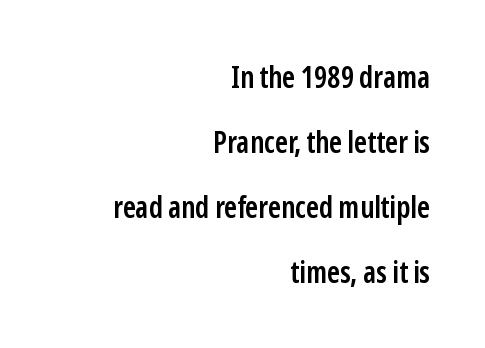
The image shows 30 px semibold, condensed sans-serif type, upright; set right-aligned, loose line spacing (2.17x), normal letter spacing, not underlined; low stroke contrast and a medium x-height.
